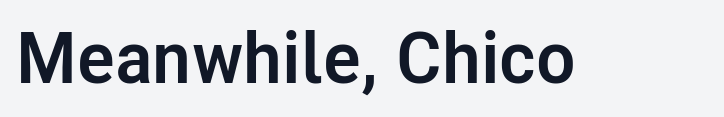
The type family on display is of the sans-serif kind. Has an underline been added? It has not. Look at the tracking — it's just the regular setting, nothing added. Designer's note — italics off, roman on. Heavy-handed strokes throughout: this text is bold.
